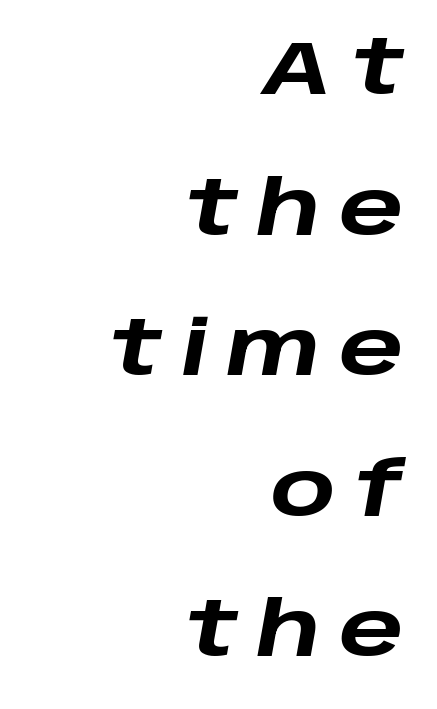
The image shows 76 px heavy, wide type, italic (leaning right); set right-aligned, line spacing 1.85x, unusually wide letter spacing (+0.25 em), not underlined; low stroke contrast and a large x-height.
